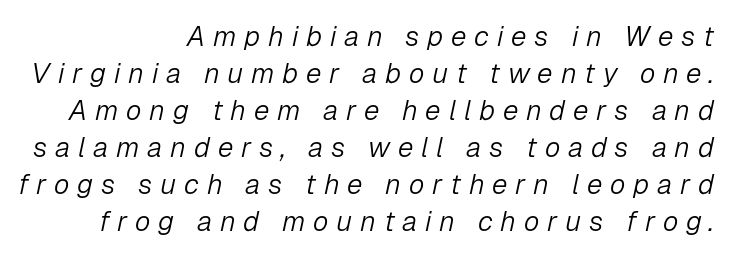
Q: Is the text bold? A: No.
Q: Is the text italic (slanted)? A: Yes, it leans right by about 12 degrees.
Q: Is the text underlined? A: No.
Q: How is the paragraph aligned? A: Right-aligned.
Q: Is the spacing between letters normal or unusually wide? A: Unusually wide.
Q: Is the spacing between lines tight, normal or loose? A: Normal.
Q: Width (condensed, normal, or wide)? A: Normal.
Q: Stroke contrast? A: Low.
Q: x-height? A: Medium.
Q: Monospaced? A: No.
